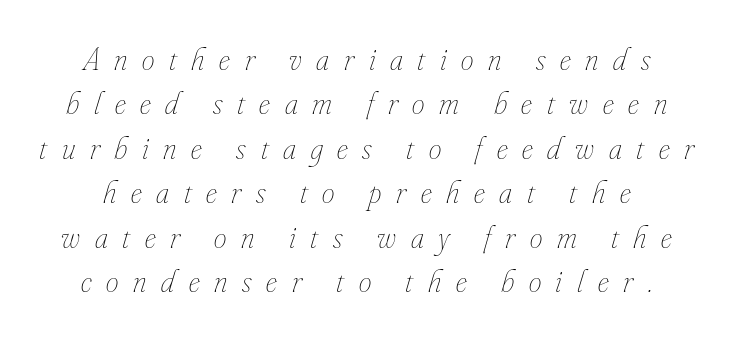
Characters follow at a spacing far wider than the type designer built in. In terms of leading, this rendering sits right in the middle. These lines were composed using italics. The area under the type is left untouched. Weight class: somewhere from thin through regular.
